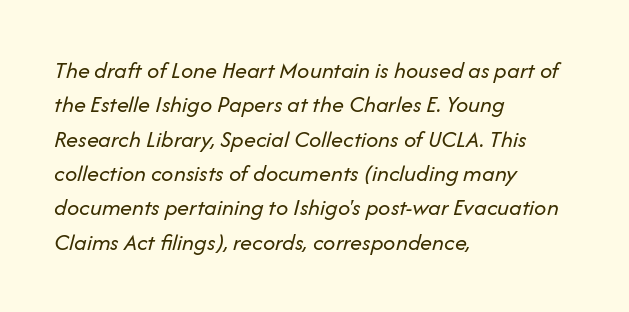
Q: Is the text bold? A: No.
Q: Is the text italic (slanted)? A: Yes, it leans right by about 14 degrees.
Q: Is the text underlined? A: No.
Q: How is the paragraph aligned? A: Left-aligned.
Q: Is the spacing between letters normal or unusually wide? A: Normal.
Q: Is the spacing between lines tight, normal or loose? A: Normal.
